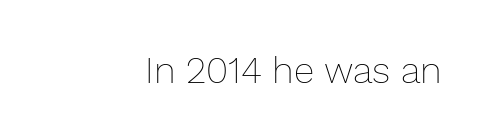
The image shows 37 px thin type, upright; set normal letter spacing, not underlined; low stroke contrast and a medium x-height.
